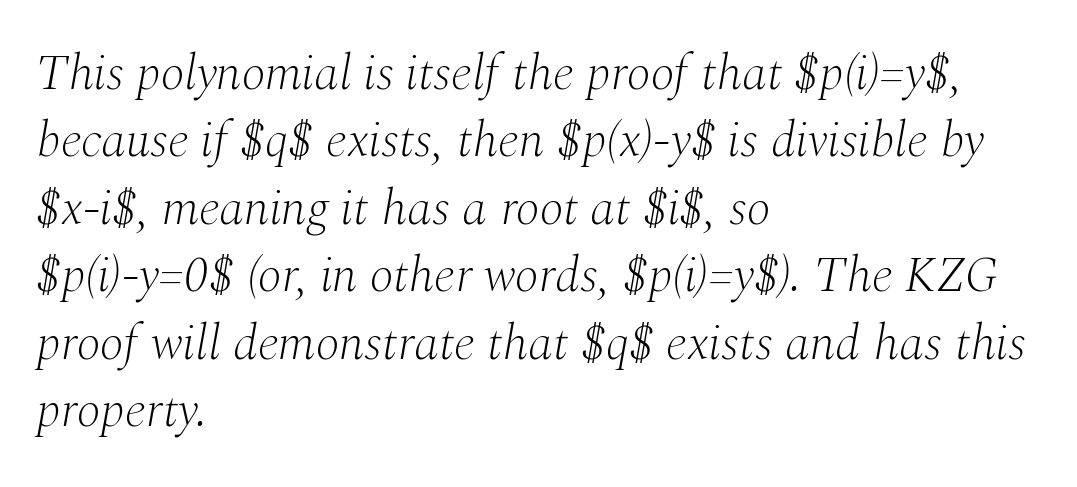
The image shows 50 px light serif type, italic (leaning right); set left-aligned, normal line spacing (1.35x), normal letter spacing, not underlined; medium stroke contrast and a medium x-height.
